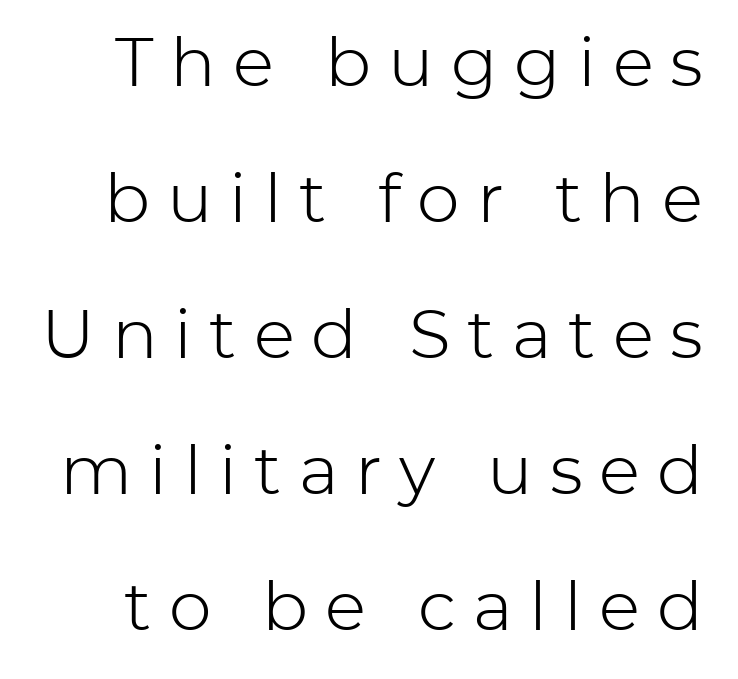
Does the type have serifs? No, each stem ends abruptly. Stems and bowls with no extra thickness — not bold. Ordinary non-slanted type is in use. A bare baseline throughout the passage.
